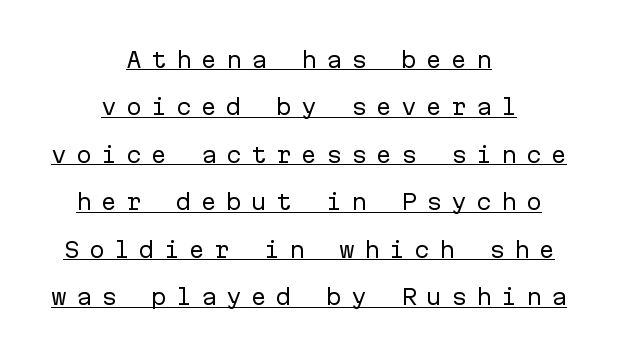
Q: Is the text bold? A: No.
Q: Is the text italic (slanted)? A: No, it is upright.
Q: Is the text underlined? A: Yes.
Q: How is the paragraph aligned? A: Centered.
Q: Is the spacing between letters normal or unusually wide? A: Unusually wide.
Q: Is the spacing between lines tight, normal or loose? A: Loose.
